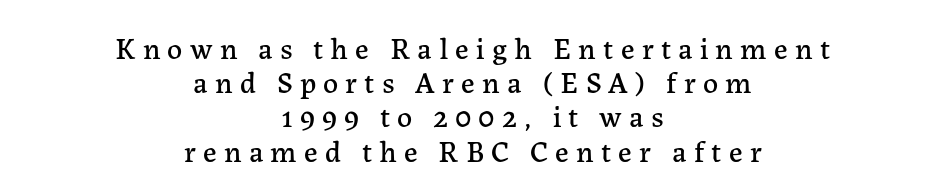
{"serif": "yes", "italic": "no", "width": "normal", "stroke_contrast": "low", "x_height": "medium", "monospaced": "no", "underline": "no", "align": "center", "line_spacing": "tight", "line_spacing_ratio": 1.14, "letter_spacing": "wide", "letter_spacing_em": 0.24, "glyph_px": 30}
